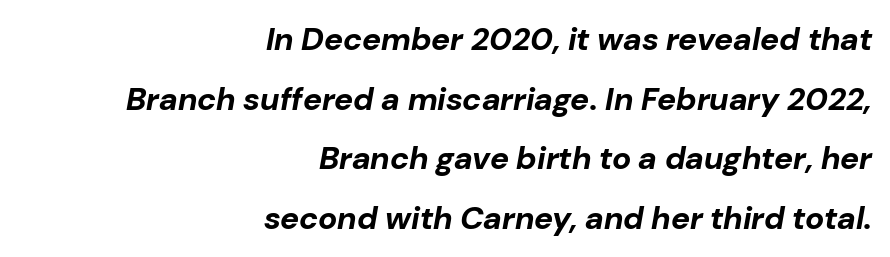
The paragraph shown leans on its right margin. The letterforms sit shoulder to shoulder at normal distance. Just letters on the line, the space beneath them empty. Bold? Absolutely — the strokes are thick and heavy. You could not count columns in this text — the font is proportionally spaced.
